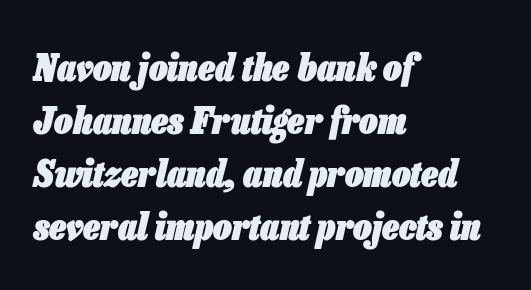
Q: Is the text bold? A: Yes.
Q: Is the text italic (slanted)? A: Yes, it leans right by about 13 degrees.
Q: Is the text underlined? A: No.
Q: How is the paragraph aligned? A: Left-aligned.
Q: Is the spacing between letters normal or unusually wide? A: Normal.
Q: Is the spacing between lines tight, normal or loose? A: Normal.
Q: Width (condensed, normal, or wide)? A: Condensed.
Q: Stroke contrast? A: Low.
Q: x-height? A: Medium.
Q: Monospaced? A: No.
